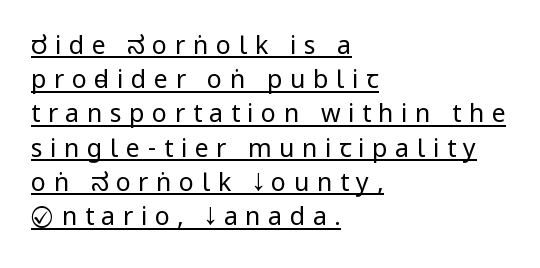
The image shows 25 px text type, upright; set left-aligned, normal line spacing (1.37x), unusually wide letter spacing (+0.3 em), underlined.
